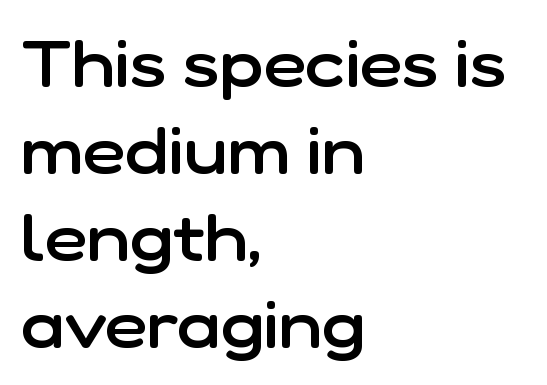
Rows of type keep a routine distance in the vertical direction. Words float on clear page, feet unadorned. All the whitespace from short lines collects on the right. The font family rendered here belongs to the sans-serif group. The gaps between neighbouring characters are ordinary and unremarkable. Look at the stroke-to-counter ratio: somewhat heavy, a semibold.
